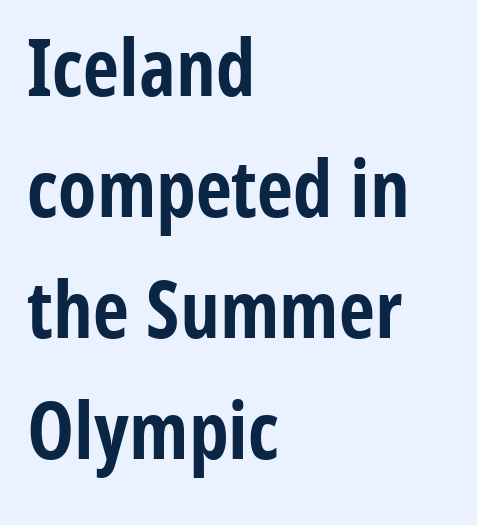
The passage shown is typed in a proportional face where columns would drift. Every letter is thick-stroked: bold, no question. Quick note: underline off. Quick note: interline space is typical.
